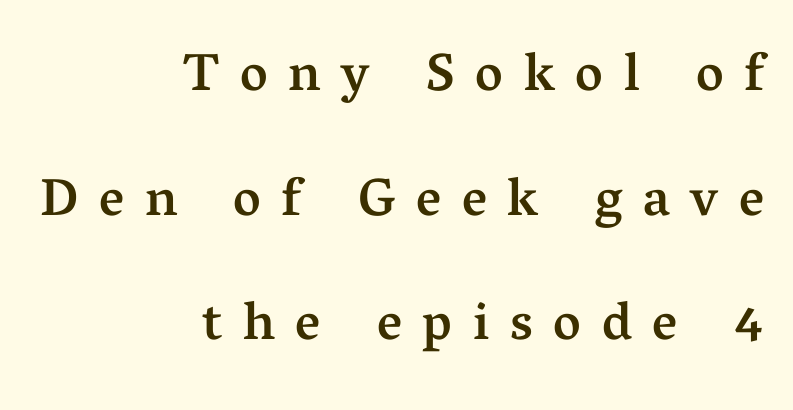
Q: Is the text bold? A: Semi-bold.
Q: Is the text italic (slanted)? A: No, it is upright.
Q: Is the typeface a serif or a sans-serif typeface? A: Serif.
Q: Is the text underlined? A: No.
Q: How is the paragraph aligned? A: Right-aligned.
Q: Is the spacing between letters normal or unusually wide? A: Unusually wide.
Q: Is the spacing between lines tight, normal or loose? A: Loose.
Q: Width (condensed, normal, or wide)? A: Normal.
Q: Stroke contrast? A: Medium.
Q: x-height? A: Medium.
Q: Monospaced? A: No.
